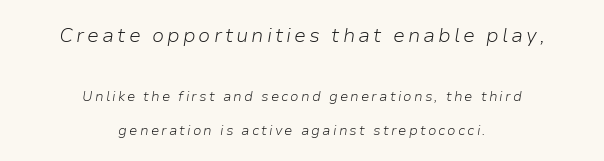
{"italic": "yes", "lean": "right", "slant_degrees": 9, "bold": "no", "underline": "no", "align": "center", "line_spacing": "loose", "line_spacing_ratio": 2.44, "larger_block": "first", "size_ratio": 1.43, "glyph_px": 20}
